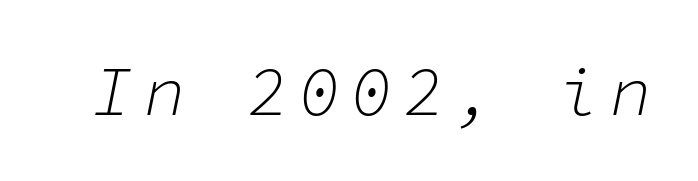
Just letters on the line, the space beneath them empty. No heavy texture on the line: the type isn't bold. The passage shown is typed in a monospace face where columns stay perfectly aligned. The glyphs look as if they've been sheared to an angle.
